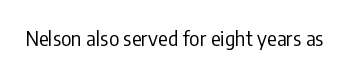
Q: Is the text bold? A: No.
Q: Is the text italic (slanted)? A: No, it is upright.
Q: Is the text underlined? A: No.
Q: Is the spacing between letters normal or unusually wide? A: Normal.
